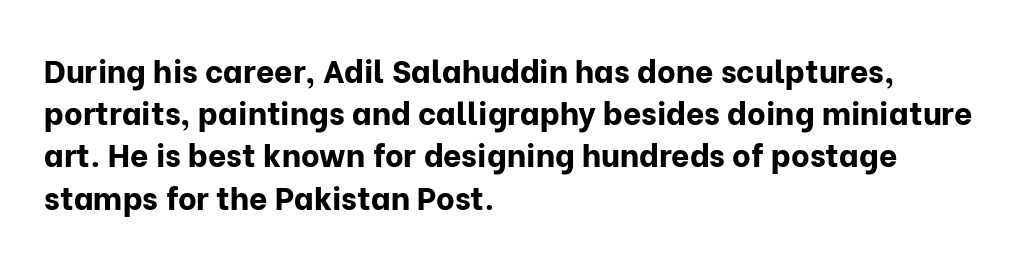
{"serif": "no", "italic": "no", "bold": "yes", "weight": "bold", "width": "normal", "stroke_contrast": "low", "x_height": "medium", "monospaced": "no", "underline": "no", "align": "left", "line_spacing": "normal", "line_spacing_ratio": 1.32, "letter_spacing": "normal", "letter_spacing_em": 0.0, "glyph_px": 32}
